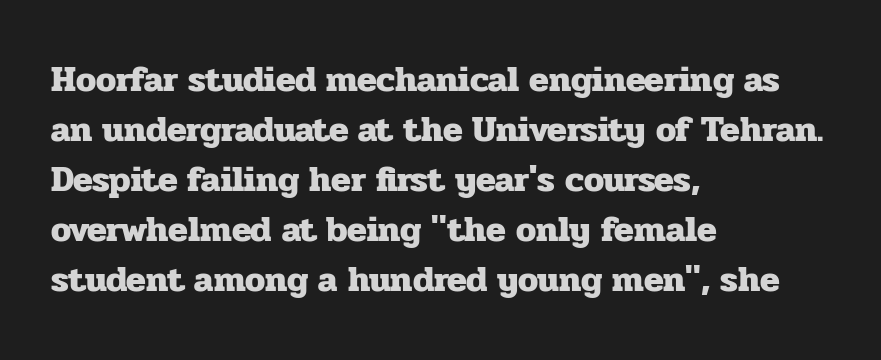
Q: Is the text bold? A: Yes.
Q: Is the text italic (slanted)? A: No, it is upright.
Q: Is the typeface a serif or a sans-serif typeface? A: Serif.
Q: Is the text underlined? A: No.
Q: How is the paragraph aligned? A: Left-aligned.
Q: Is the spacing between letters normal or unusually wide? A: Normal.
Q: Is the spacing between lines tight, normal or loose? A: Normal.
Q: Width (condensed, normal, or wide)? A: Normal.
Q: Stroke contrast? A: Low.
Q: x-height? A: Medium.
Q: Monospaced? A: No.
